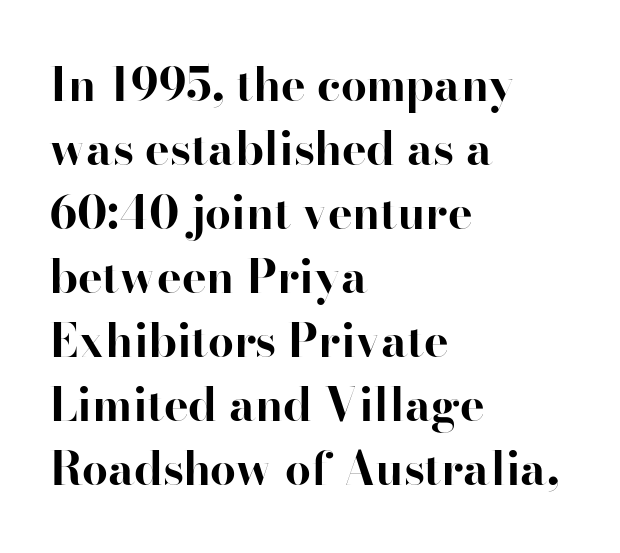
Q: Is the text bold? A: Yes.
Q: Is the text italic (slanted)? A: No, it is upright.
Q: Is the typeface a serif or a sans-serif typeface? A: Serif.
Q: Is the text underlined? A: No.
Q: How is the paragraph aligned? A: Left-aligned.
Q: Is the spacing between letters normal or unusually wide? A: Normal.
Q: Is the spacing between lines tight, normal or loose? A: Normal.
Q: Width (condensed, normal, or wide)? A: Normal.
Q: Stroke contrast? A: High.
Q: x-height? A: Small.
Q: Monospaced? A: No.
